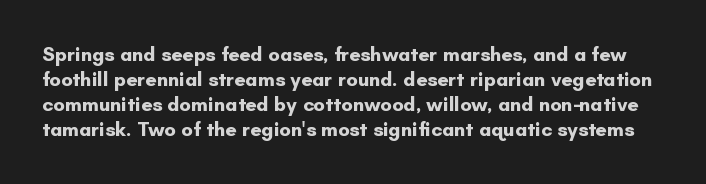
The image shows 20 px bold type, upright; set normal line spacing (1.25x), normal letter spacing, not underlined.
